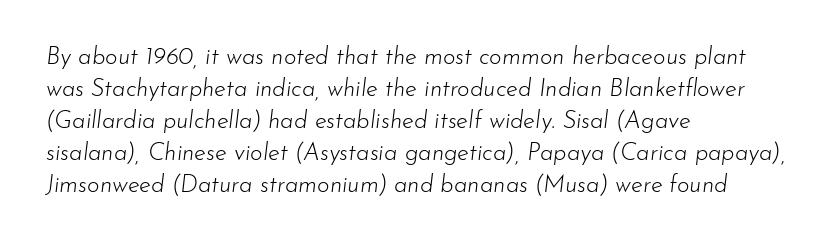
The image shows 24 px text type, italic (leaning right); set left-aligned, normal line spacing (1.33x), normal letter spacing, not underlined.
